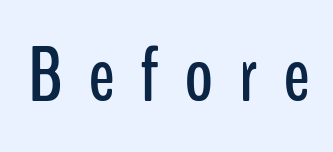
Q: Is the text italic (slanted)? A: No, it is upright.
Q: Is the typeface a serif or a sans-serif typeface? A: Sans-serif.
Q: Is the text underlined? A: No.
Q: Is the spacing between letters normal or unusually wide? A: Unusually wide.
Q: Width (condensed, normal, or wide)? A: Condensed.
Q: Stroke contrast? A: Low.
Q: x-height? A: Medium.
Q: Monospaced? A: No.
